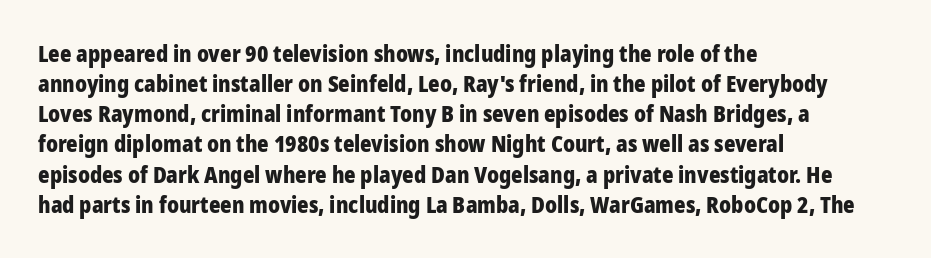
The paragraph shown leans on its left margin. This block has exactly the height ordinary leading produces. Italic: no, the glyphs are upright roman. The baseline area is clear.
